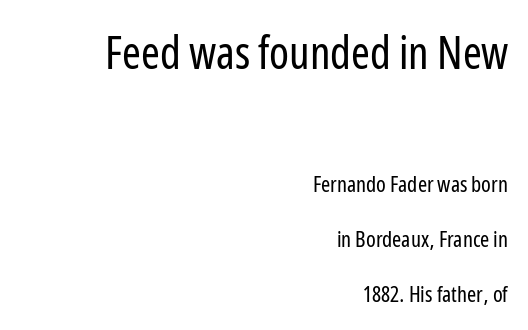
Q: Is the text bold? A: No.
Q: Is the text italic (slanted)? A: No, it is upright.
Q: Is the typeface a serif or a sans-serif typeface? A: Sans-serif.
Q: Is the text underlined? A: No.
Q: How is the paragraph aligned? A: Right-aligned.
Q: Is the spacing between letters normal or unusually wide? A: Normal.
Q: Is the spacing between lines tight, normal or loose? A: Loose.
Q: Which block of text is set in a larger size, the first (top) or the second (bottom)? A: The first (top) one.
Q: Width (condensed, normal, or wide)? A: Condensed.
Q: Stroke contrast? A: Low.
Q: x-height? A: Medium.
Q: Monospaced? A: No.
